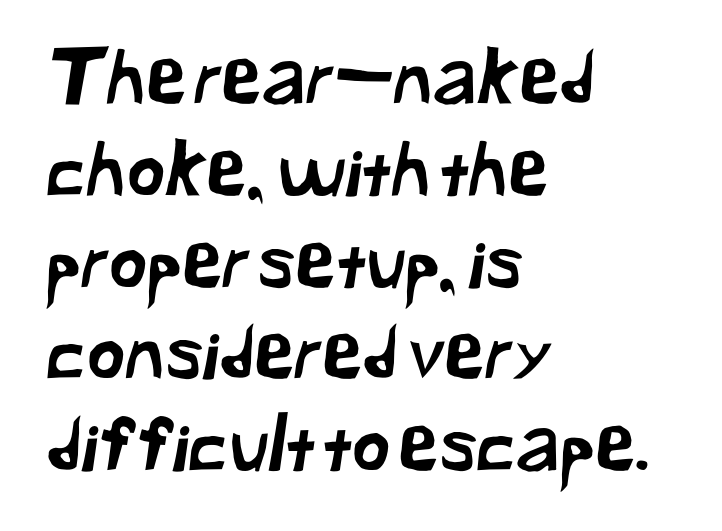
{"serif": "no", "width": "normal", "stroke_contrast": "low", "x_height": "medium", "monospaced": "no", "underline": "no", "align": "left", "line_spacing_ratio": 1.24, "letter_spacing": "normal", "letter_spacing_em": 0.0, "glyph_px": 74}
